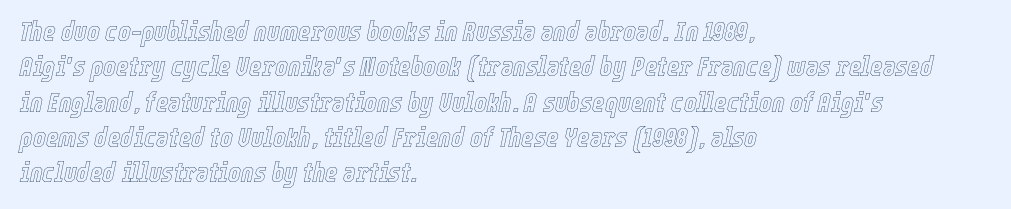
The image shows 27 px text type, italic (leaning right); set left-aligned, normal line spacing (1.31x), normal letter spacing, not underlined.
